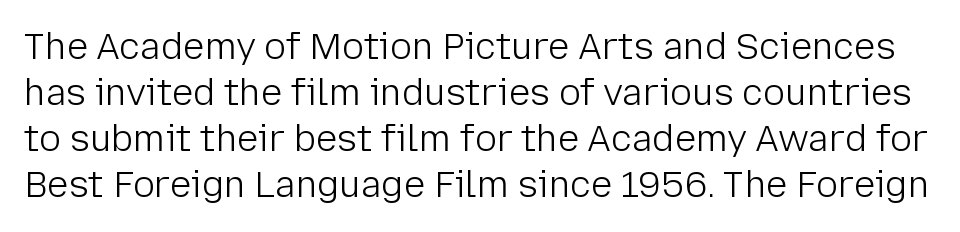
{"serif": "no", "italic": "no", "bold": "no", "weight": "light", "width": "normal", "stroke_contrast": "low", "x_height": "medium", "monospaced": "no", "underline": "no", "line_spacing": "normal", "line_spacing_ratio": 1.28, "letter_spacing": "normal", "letter_spacing_em": 0.0, "glyph_px": 36}
